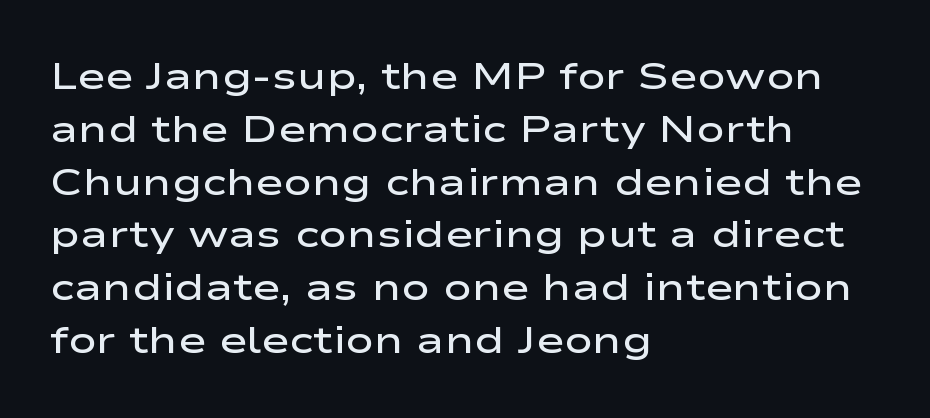
The image shows 38 px semibold, wide sans-serif type, upright; set left-aligned, normal line spacing (1.39x), normal letter spacing, not underlined; low stroke contrast and a medium x-height.
